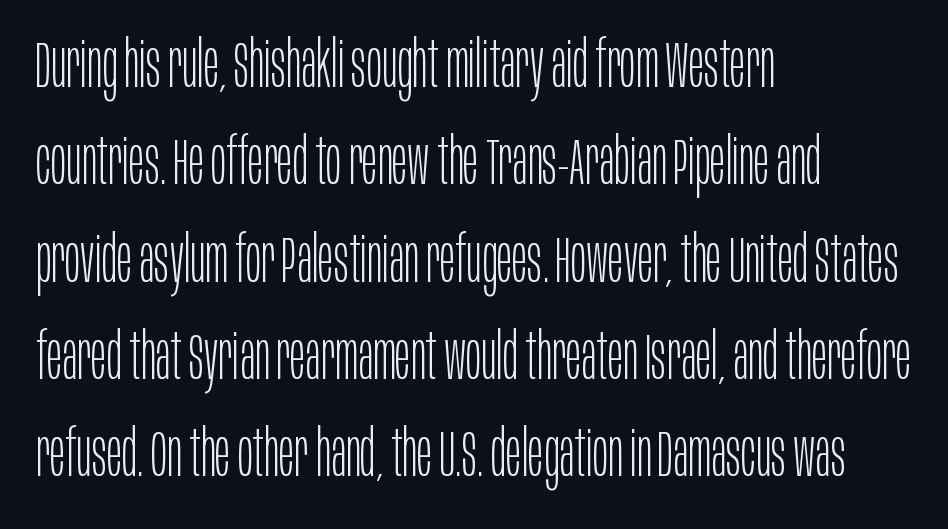
{"serif": "no", "italic": "no", "bold": "no", "weight": "light", "width": "condensed", "stroke_contrast": "low", "x_height": "large", "monospaced": "no", "underline": "no", "align": "left", "line_spacing": "normal", "line_spacing_ratio": 1.52, "letter_spacing": "normal", "letter_spacing_em": 0.0, "glyph_px": 64}
